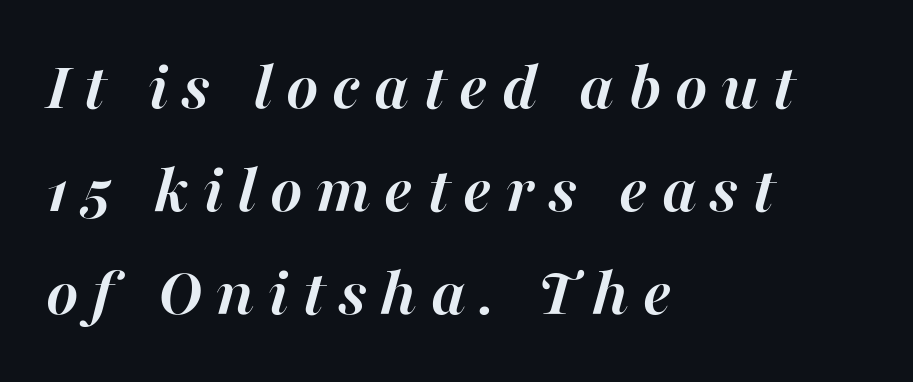
{"italic": "yes", "lean": "right", "slant_degrees": 16, "bold": "yes", "weight": "semibold", "width": "normal", "stroke_contrast": "high", "x_height": "medium", "monospaced": "no", "underline": "no", "align": "left", "line_spacing": "normal", "line_spacing_ratio": 1.49, "letter_spacing": "wide", "letter_spacing_em": 0.2, "glyph_px": 69}
